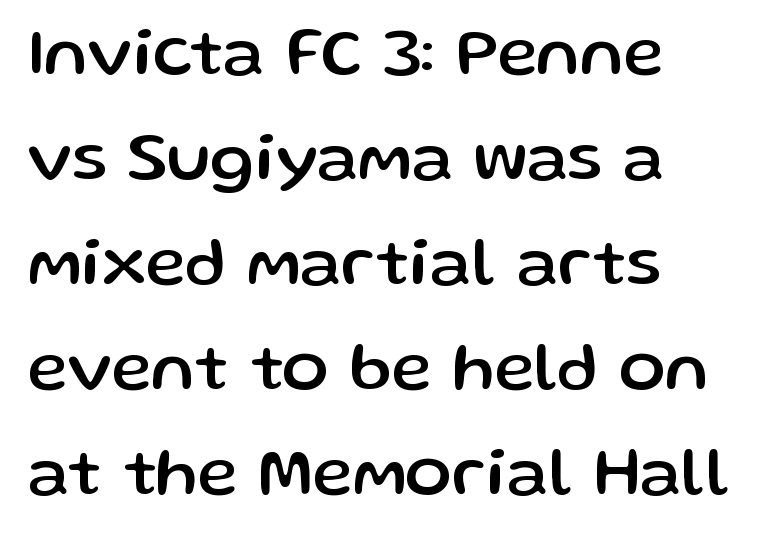
{"serif": "no", "italic": "no", "width": "normal", "stroke_contrast": "low", "x_height": "medium", "monospaced": "no", "underline": "no", "align": "left", "line_spacing": "normal", "line_spacing_ratio": 1.52, "letter_spacing": "normal", "letter_spacing_em": 0.0, "glyph_px": 69}
